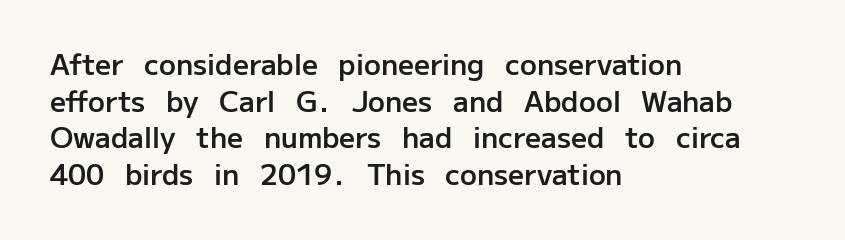
The image shows 28 px semibold sans-serif type, upright; set left-aligned, normal line spacing (1.31x), normal letter spacing, not underlined; low stroke contrast and a medium x-height.
